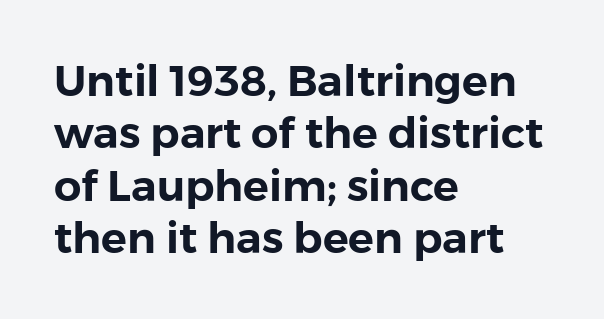
{"serif": "no", "italic": "no", "width": "normal", "x_height": "medium", "monospaced": "no", "underline": "no", "align": "left", "line_spacing_ratio": 1.22, "letter_spacing": "normal", "letter_spacing_em": 0.0, "glyph_px": 43}
